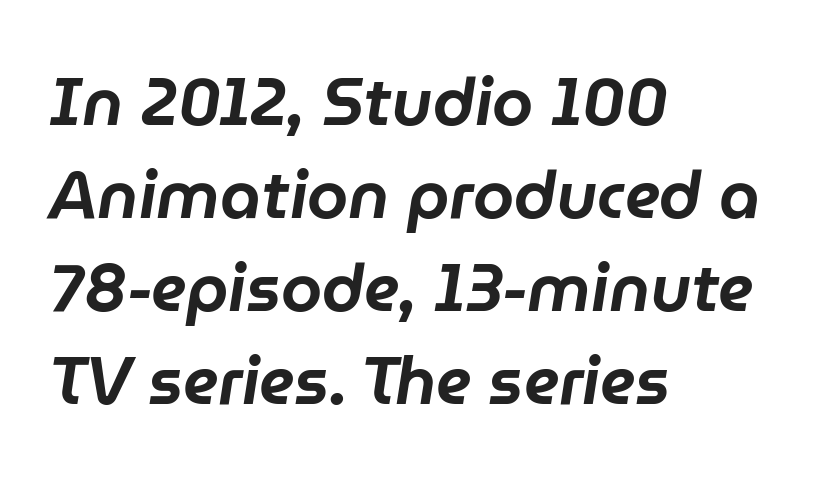
The image shows 66 px text type, italic (leaning right); set left-aligned, normal line spacing (1.41x), normal letter spacing, not underlined; low stroke contrast and a medium x-height.
